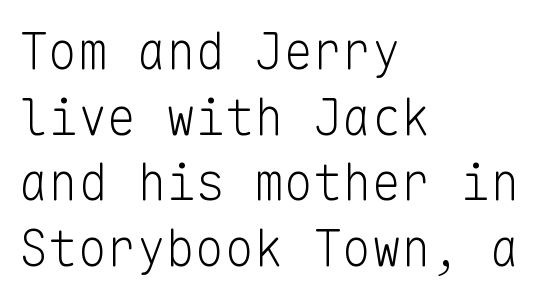
{"serif": "no", "italic": "no", "bold": "no", "weight": "light", "width": "normal", "stroke_contrast": "low", "x_height": "medium", "monospaced": "yes", "underline": "no", "align": "left", "line_spacing": "normal", "line_spacing_ratio": 1.34, "letter_spacing": "normal", "letter_spacing_em": 0.0, "glyph_px": 49}
